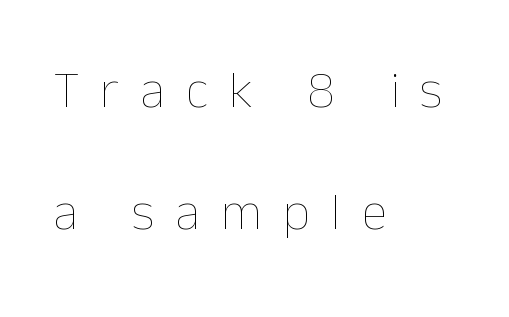
{"italic": "no", "bold": "no", "weight": "thin", "width": "normal", "stroke_contrast": "low", "x_height": "medium", "monospaced": "no", "underline": "no", "align": "left", "line_spacing": "loose", "line_spacing_ratio": 2.3, "letter_spacing": "wide", "letter_spacing_em": 0.39, "glyph_px": 53}
